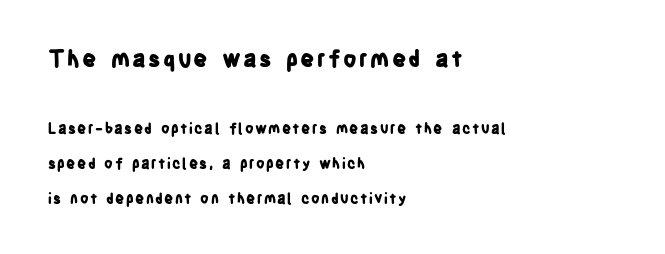
Type without underlining. Summary of weight: heavy, a full bold. Layout note: lines flush left. The typography opts for an upright posture over an oblique one.
